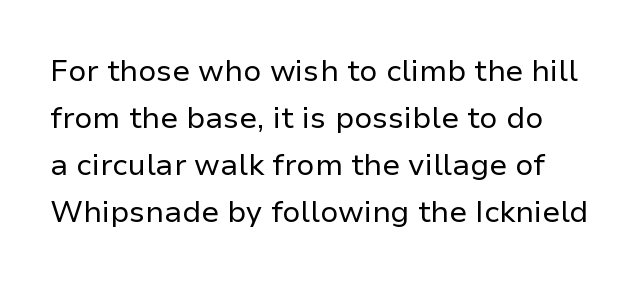
When letters stand straight like this, we call the style roman or upright. Grotesque or geometric, the face here clearly has no serifs. Rule under the text: the space is simply empty. The passage shown stacks its lines at a standard gap. Is this a fixed-width face? No — the glyphs have proportional, varying widths.
